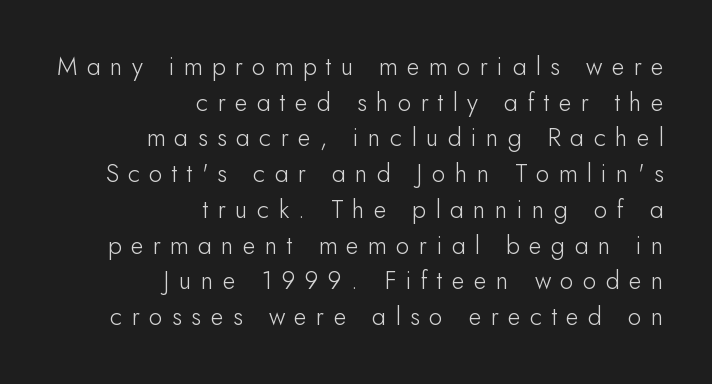
The image shows 25 px text type, upright; set right-aligned, normal line spacing (1.43x), unusually wide letter spacing (+0.37 em), not underlined.
